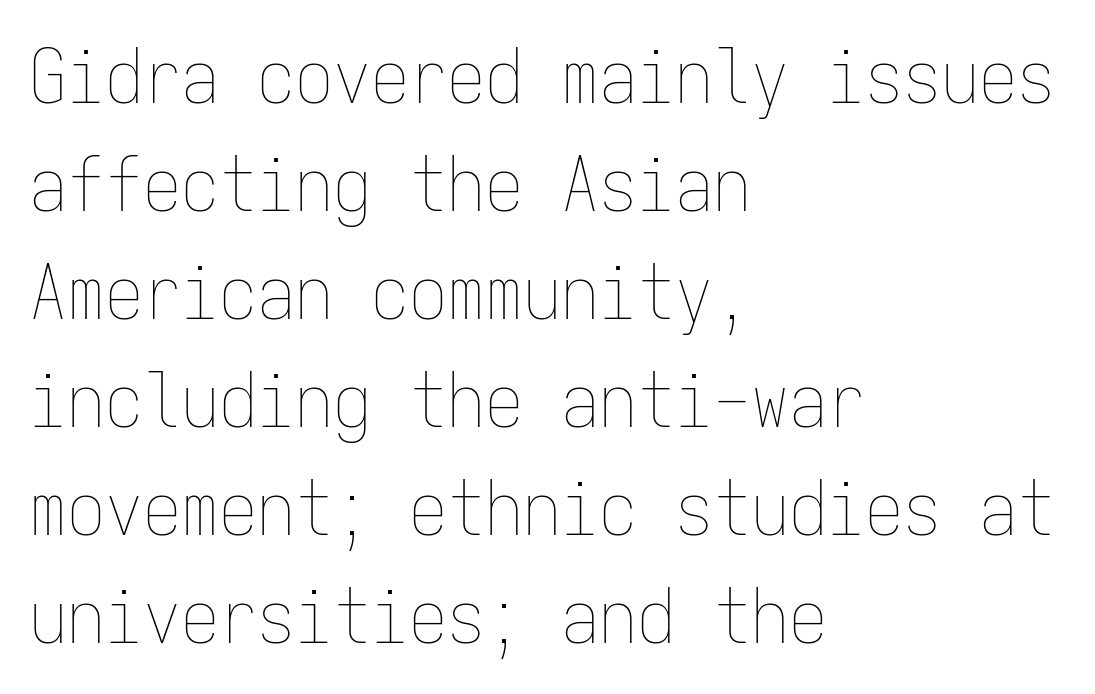
{"italic": "no", "bold": "no", "weight": "thin", "width": "condensed", "stroke_contrast": "low", "x_height": "medium", "monospaced": "yes", "underline": "no", "align": "left", "line_spacing": "normal", "line_spacing_ratio": 1.42, "letter_spacing": "normal", "letter_spacing_em": 0.0, "glyph_px": 76}
